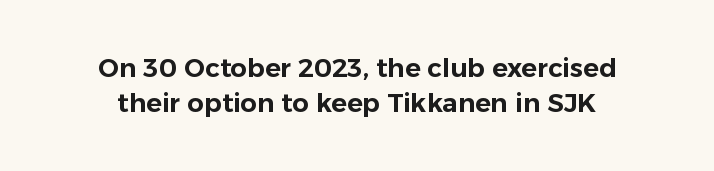
The image shows 26 px text type, upright; set centered, normal line spacing (1.36x), normal letter spacing, not underlined.
